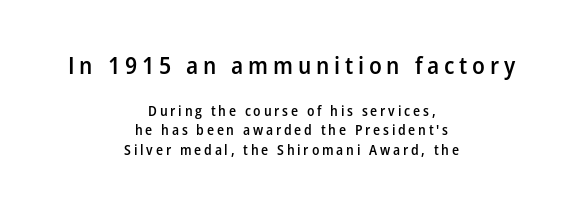
Q: Is the text bold? A: Semi-bold.
Q: Is the text italic (slanted)? A: No, it is upright.
Q: Is the text underlined? A: No.
Q: How is the paragraph aligned? A: Centered.
Q: Is the spacing between letters normal or unusually wide? A: Unusually wide.
Q: Is the spacing between lines tight, normal or loose? A: Normal.
Q: Which block of text is set in a larger size, the first (top) or the second (bottom)? A: The first (top) one.
